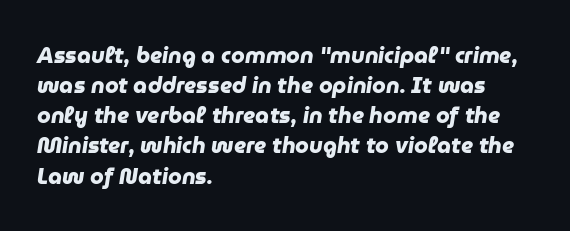
This rendering uses left alignment, leaving the right contour irregular. These words are printed bold, with thick strokes throughout. Honestly, there is no underline to notice here at all. Spacing between characters is what you'd get straight out of the box. Normally led — the rows are evenly, conventionally spaced.
